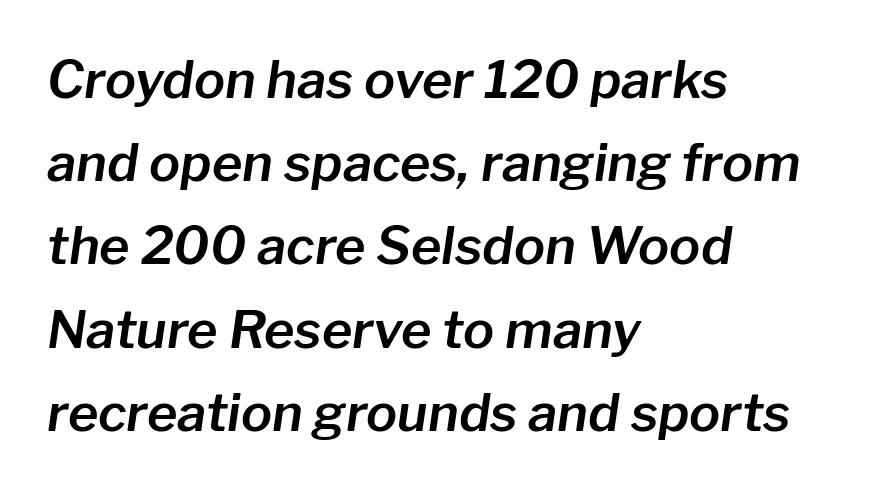
The ragged edge is on the right, which tells us the setting is flush left. Anything drawn beneath the words? Only blank space. Does extra space separate the letters? No, they use regular spacing. The face used here is proportionally spaced, like ordinary book or web type. Vertical spacing — default.
